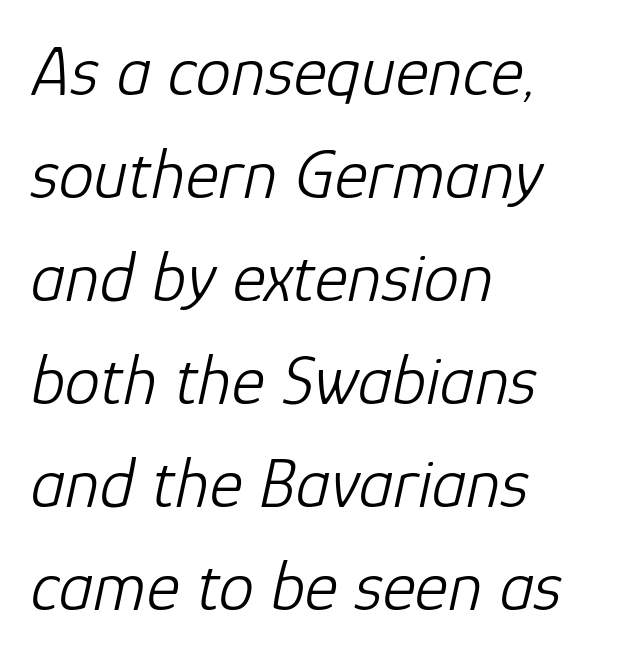
The image shows 71 px light type, italic (leaning right); set left-aligned, normal line spacing (1.45x), normal letter spacing, not underlined; low stroke contrast and a medium x-height.
